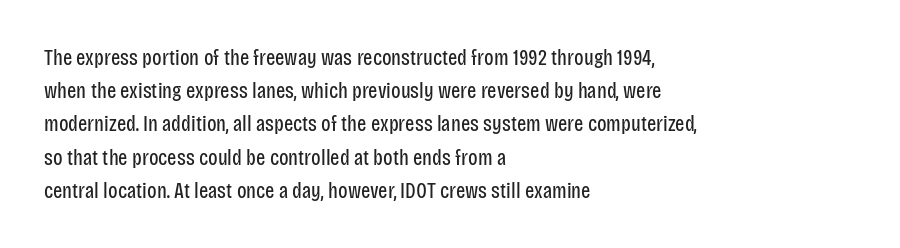
Q: Is the text bold? A: No.
Q: Is the text italic (slanted)? A: No, it is upright.
Q: Is the text underlined? A: No.
Q: How is the paragraph aligned? A: Left-aligned.
Q: Is the spacing between letters normal or unusually wide? A: Normal.
Q: Is the spacing between lines tight, normal or loose? A: Normal.
